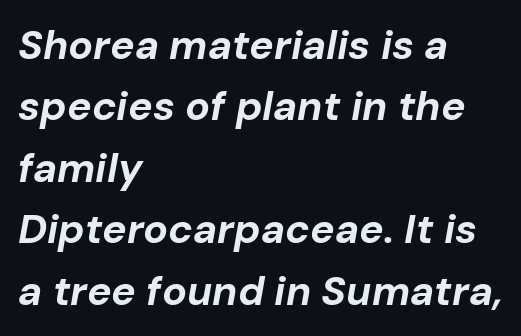
Here the glyphs are tracked normally, forming tight word shapes. Looking at the ascenders, they clearly lean. Typographic density is high because the face is bold. The words here are not underlined. The typesetter chose a ragged-right arrangement here.
